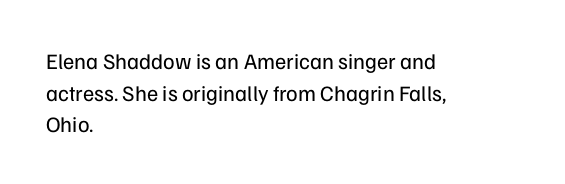
Q: Is the text bold? A: No.
Q: Is the text italic (slanted)? A: No, it is upright.
Q: Is the text underlined? A: No.
Q: How is the paragraph aligned? A: Left-aligned.
Q: Is the spacing between letters normal or unusually wide? A: Normal.
Q: Is the spacing between lines tight, normal or loose? A: Normal.
